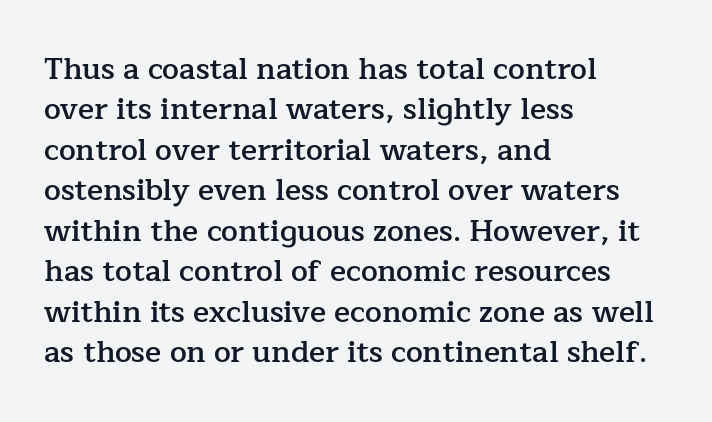
The face used here is proportionally spaced, like ordinary book or web type. The baseline area is clear. How are the letters spaced? Ordinarily, with no added tracking. These words are printed semibold, heavier than regular yet not bold.
